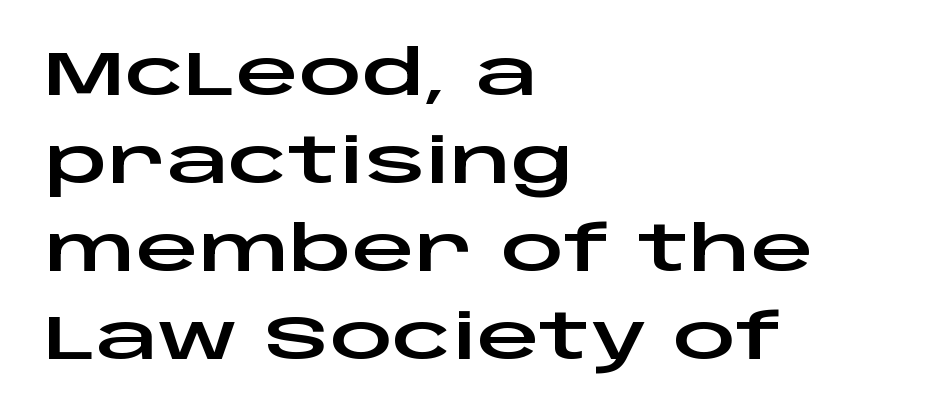
The image shows 62 px wide sans-serif type, upright; set left-aligned, normal line spacing (1.42x), normal letter spacing, not underlined; low stroke contrast and a large x-height.
